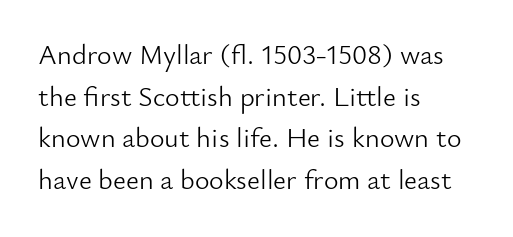
Q: Is the text bold? A: No.
Q: Is the text italic (slanted)? A: No, it is upright.
Q: Is the typeface a serif or a sans-serif typeface? A: Sans-serif.
Q: Is the text underlined? A: No.
Q: How is the paragraph aligned? A: Left-aligned.
Q: Is the spacing between letters normal or unusually wide? A: Normal.
Q: Is the spacing between lines tight, normal or loose? A: Normal.
Q: Width (condensed, normal, or wide)? A: Normal.
Q: Stroke contrast? A: Low.
Q: x-height? A: Small.
Q: Monospaced? A: No.
